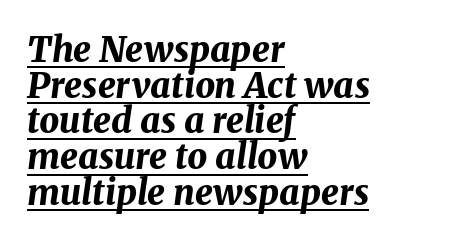
{"italic": "yes", "lean": "right", "slant_degrees": 8, "bold": "yes", "weight": "bold", "width": "normal", "stroke_contrast": "medium", "x_height": "medium", "monospaced": "no", "underline": "yes", "align": "left", "line_spacing": "tight", "line_spacing_ratio": 1.02, "letter_spacing": "normal", "letter_spacing_em": 0.0, "glyph_px": 35}
